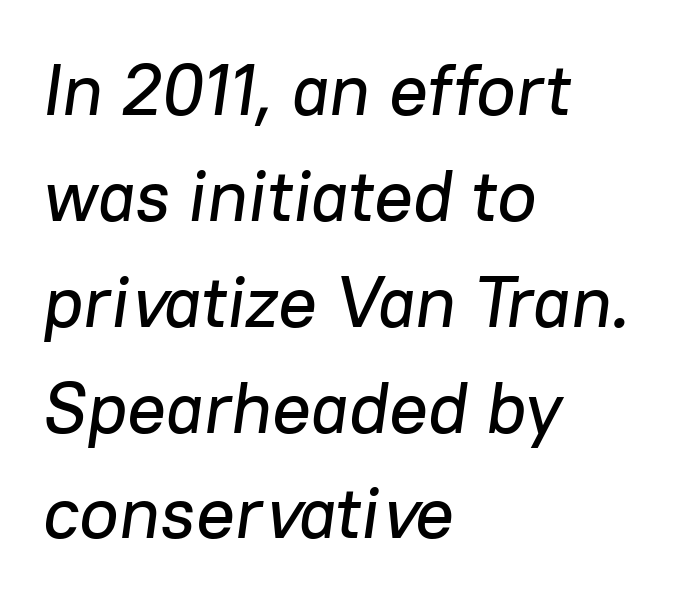
{"italic": "yes", "lean": "right", "slant_degrees": 8, "width": "normal", "stroke_contrast": "low", "x_height": "medium", "monospaced": "no", "underline": "no", "align": "left", "line_spacing": "normal", "line_spacing_ratio": 1.47, "letter_spacing": "normal", "letter_spacing_em": 0.0, "glyph_px": 72}
